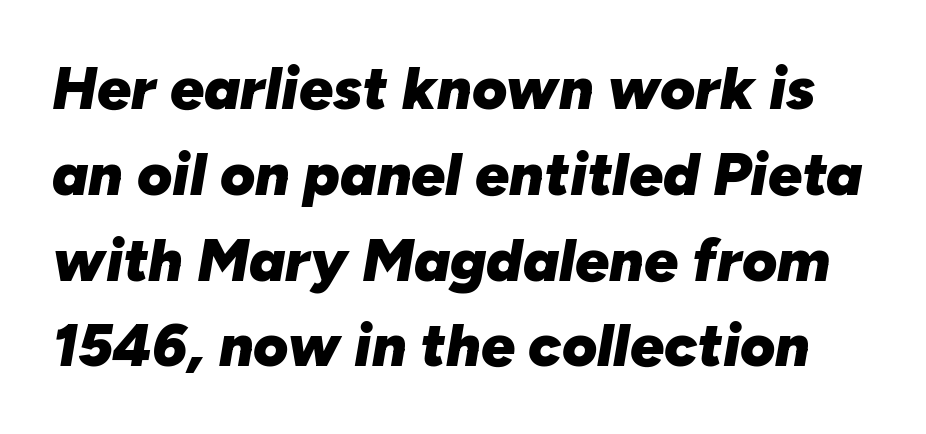
Would a proofreader flag this as italicized? Yes. Honestly, the letter spacing is just normal — you wouldn't notice it. The face used here is proportionally spaced, like ordinary book or web type. Just letters on the line, the space beneath them empty. Plenty of ink on the page — the face is bold. Summary of vertical rhythm: regular, with standard interline spacing.
